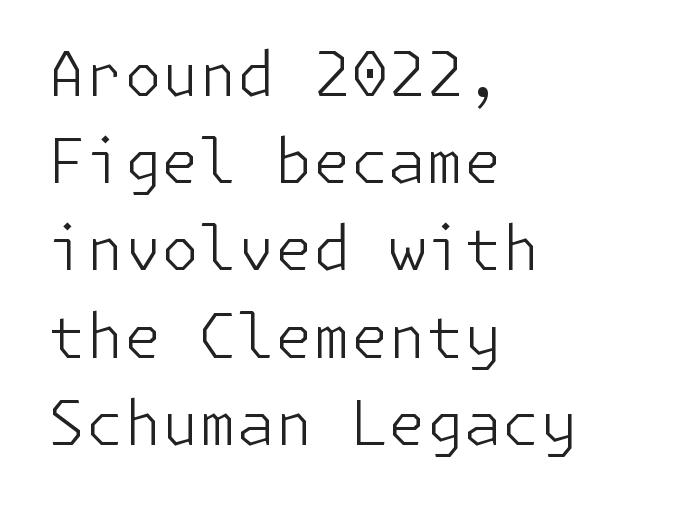
The font's upright variant was chosen for this text. The type is set solid horizontally, with unmodified tracking. Underlining? Definitely not there. The text was rendered using a sans face with plain stroke endings. This sample is left-justified, so line endings fall wherever the words run out. Summary of vertical rhythm: regular, with standard interline spacing.
